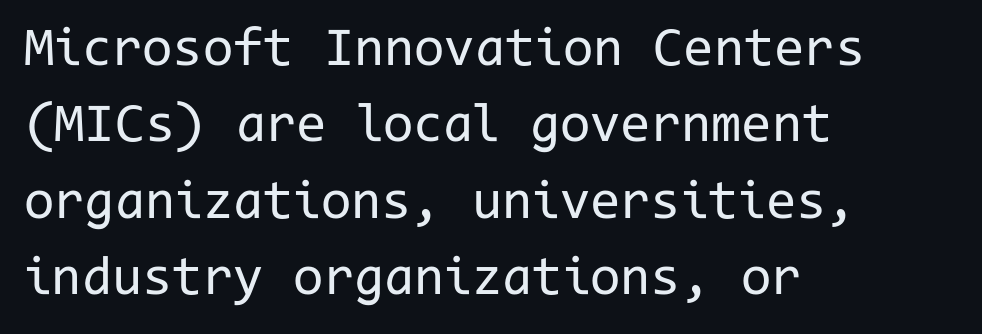
Q: Is the text bold? A: No.
Q: Is the text italic (slanted)? A: No, it is upright.
Q: Is the typeface a serif or a sans-serif typeface? A: Sans-serif.
Q: Is the text underlined? A: No.
Q: How is the paragraph aligned? A: Left-aligned.
Q: Is the spacing between letters normal or unusually wide? A: Normal.
Q: Is the spacing between lines tight, normal or loose? A: Normal.
Q: Width (condensed, normal, or wide)? A: Normal.
Q: Stroke contrast? A: Low.
Q: x-height? A: Medium.
Q: Monospaced? A: Yes.
